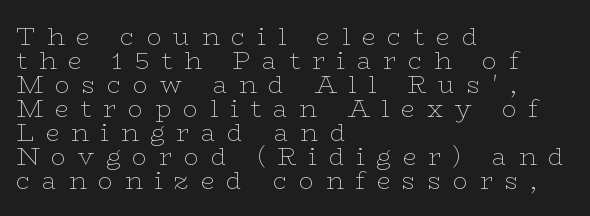
The image shows 25 px text type, upright; set left-aligned, tight line spacing (0.96x), unusually wide letter spacing (+0.47 em), not underlined.
